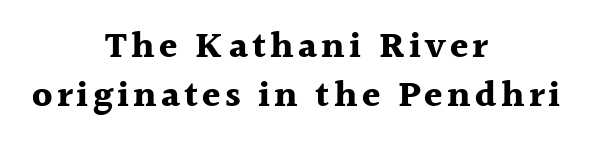
The image shows 37 px bold serif type, upright; set centered, normal line spacing (1.32x), not underlined; a medium x-height.
